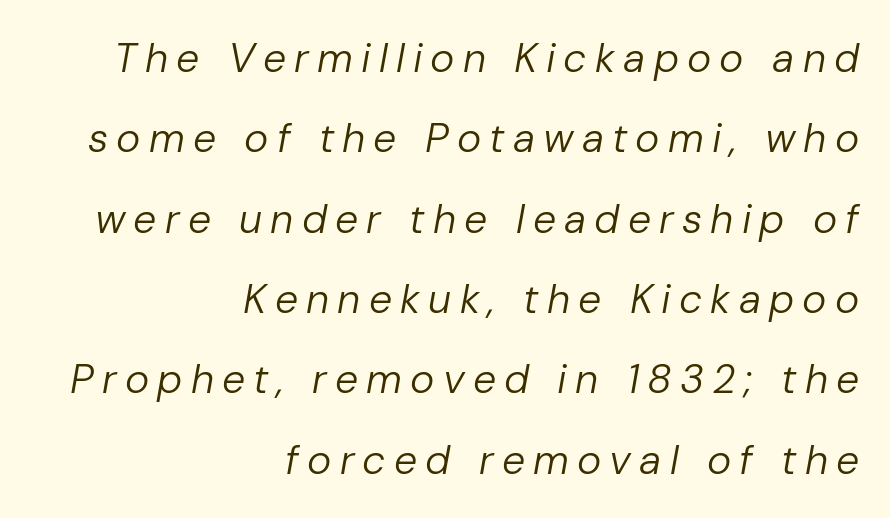
{"italic": "yes", "lean": "right", "slant_degrees": 10, "bold": "no", "weight": "regular", "width": "normal", "stroke_contrast": "low", "x_height": "medium", "monospaced": "no", "underline": "no", "align": "right", "line_spacing": "loose", "line_spacing_ratio": 1.96, "letter_spacing": "wide", "letter_spacing_em": 0.2, "glyph_px": 41}
